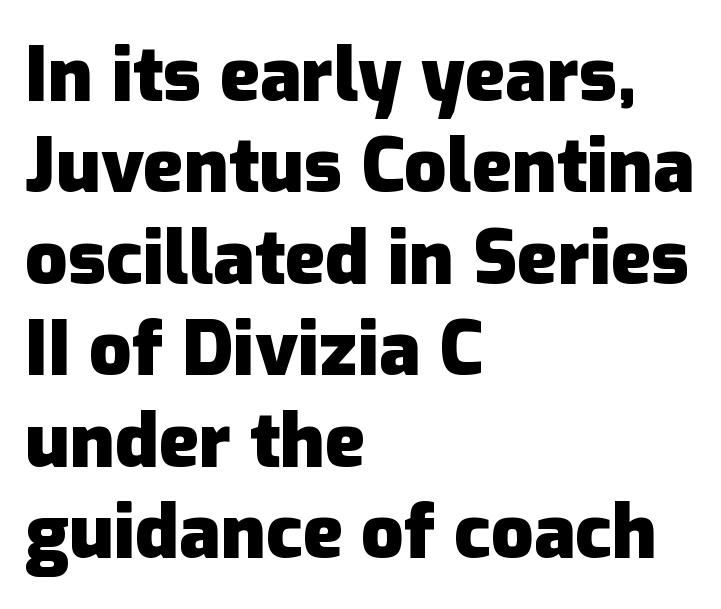
Q: Is the text bold? A: Yes.
Q: Is the text italic (slanted)? A: No, it is upright.
Q: Is the typeface a serif or a sans-serif typeface? A: Sans-serif.
Q: Is the text underlined? A: No.
Q: How is the paragraph aligned? A: Left-aligned.
Q: Is the spacing between letters normal or unusually wide? A: Normal.
Q: Width (condensed, normal, or wide)? A: Normal.
Q: Stroke contrast? A: Low.
Q: x-height? A: Medium.
Q: Monospaced? A: No.
